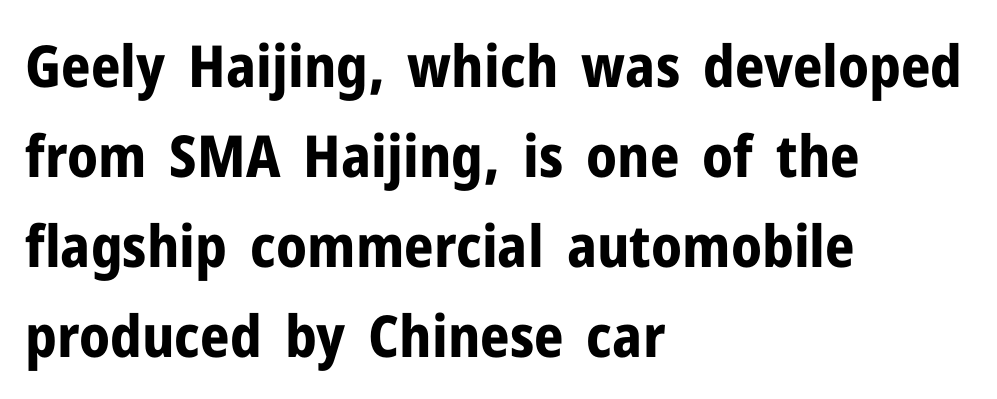
The image shows 58 px bold sans-serif type, upright; set left-aligned, normal line spacing (1.55x), normal letter spacing, not underlined; low stroke contrast and a medium x-height.
